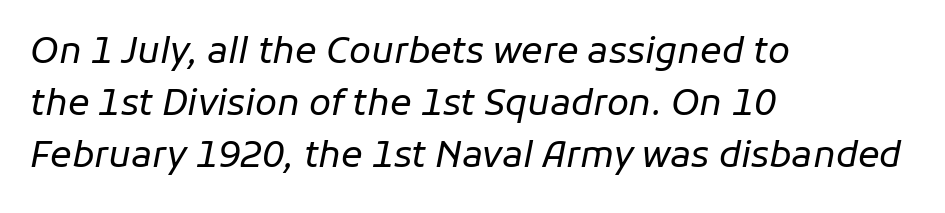
{"italic": "yes", "lean": "right", "slant_degrees": 11, "bold": "no", "weight": "regular", "width": "normal", "stroke_contrast": "low", "x_height": "medium", "monospaced": "no", "underline": "no", "align": "left", "line_spacing": "normal", "line_spacing_ratio": 1.45, "letter_spacing": "normal", "letter_spacing_em": 0.0, "glyph_px": 36}
